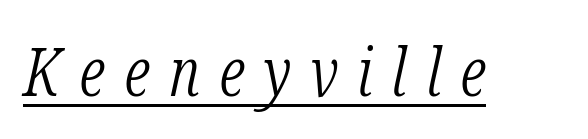
Q: Is the text bold? A: No.
Q: Is the text italic (slanted)? A: Yes, it leans right by about 12 degrees.
Q: Is the typeface a serif or a sans-serif typeface? A: Serif.
Q: Is the text underlined? A: Yes.
Q: Is the spacing between letters normal or unusually wide? A: Unusually wide.
Q: Width (condensed, normal, or wide)? A: Condensed.
Q: Stroke contrast? A: Low.
Q: x-height? A: Medium.
Q: Monospaced? A: No.
